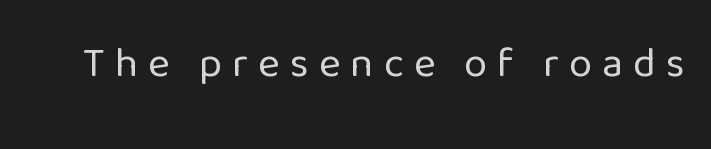
Q: Is the text bold? A: No.
Q: Is the text italic (slanted)? A: No, it is upright.
Q: Is the typeface a serif or a sans-serif typeface? A: Sans-serif.
Q: Is the text underlined? A: No.
Q: Is the spacing between letters normal or unusually wide? A: Unusually wide.
Q: Width (condensed, normal, or wide)? A: Normal.
Q: Stroke contrast? A: Low.
Q: x-height? A: Medium.
Q: Monospaced? A: No.
